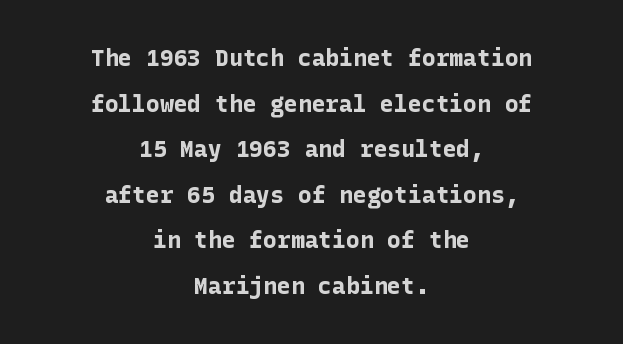
{"italic": "no", "bold": "yes", "underline": "no", "align": "center", "line_spacing": "loose", "line_spacing_ratio": 1.98, "letter_spacing": "normal", "letter_spacing_em": 0.0, "glyph_px": 23}
